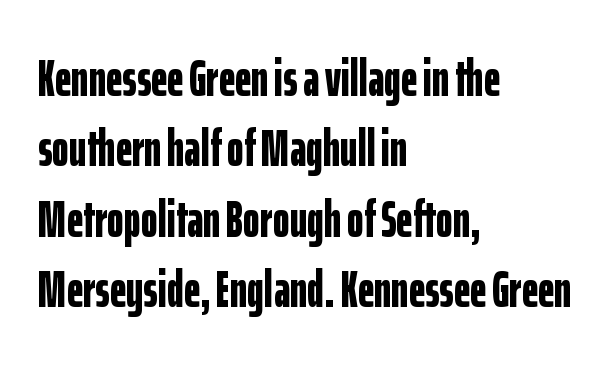
{"serif": "no", "italic": "no", "bold": "yes", "weight": "bold", "width": "condensed", "stroke_contrast": "low", "x_height": "medium", "monospaced": "no", "underline": "no", "align": "left", "line_spacing": "normal", "line_spacing_ratio": 1.38, "letter_spacing": "normal", "letter_spacing_em": 0.0, "glyph_px": 51}
